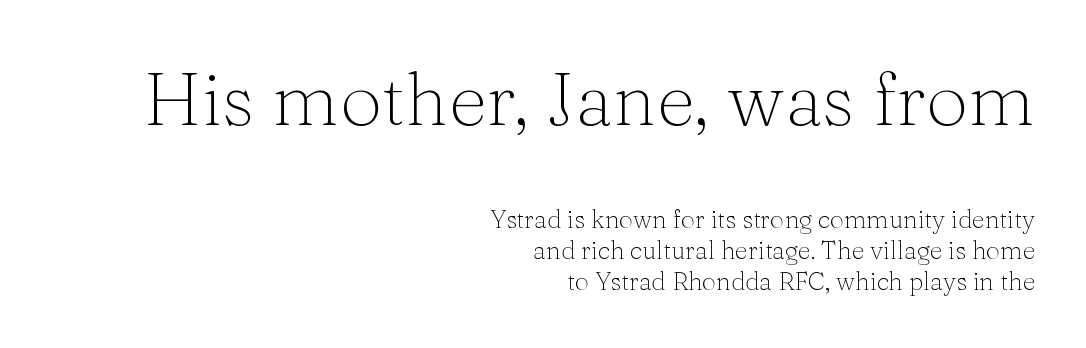
The image shows 75 px light serif type, upright; set right-aligned, line spacing 1.23x, normal letter spacing, not underlined; the first (top) block is 3.0x larger; medium stroke contrast and a medium x-height.
